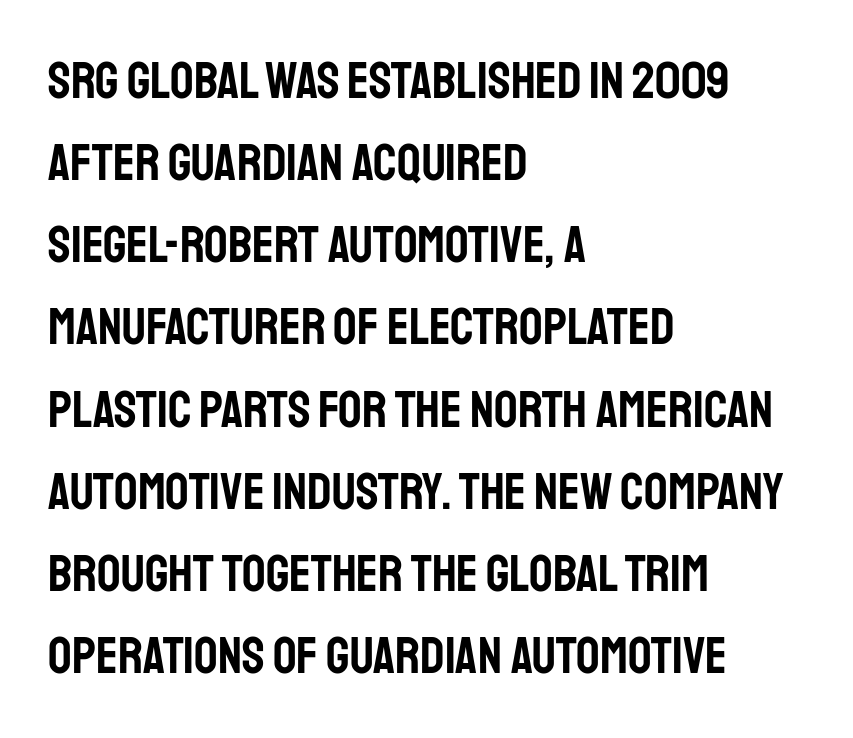
{"serif": "no", "italic": "no", "width": "condensed", "stroke_contrast": "low", "x_height": "large", "monospaced": "no", "underline": "no", "align": "left", "line_spacing": "normal", "line_spacing_ratio": 1.58, "letter_spacing": "normal", "letter_spacing_em": 0.0, "glyph_px": 52}
